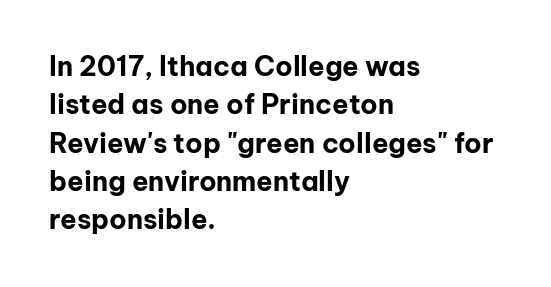
{"italic": "no", "bold": "yes", "underline": "no", "align": "left", "line_spacing": "normal", "line_spacing_ratio": 1.42, "letter_spacing": "normal", "letter_spacing_em": 0.0, "glyph_px": 27}
